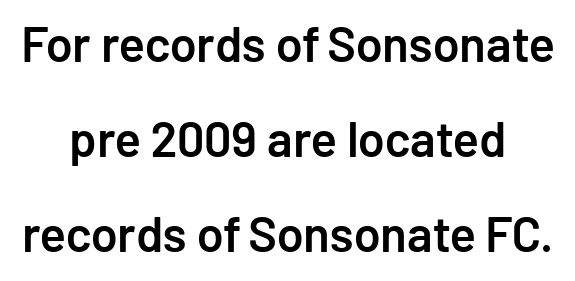
Q: Is the text bold? A: Semi-bold.
Q: Is the text italic (slanted)? A: No, it is upright.
Q: Is the typeface a serif or a sans-serif typeface? A: Sans-serif.
Q: Is the text underlined? A: No.
Q: How is the paragraph aligned? A: Centered.
Q: Is the spacing between letters normal or unusually wide? A: Normal.
Q: Is the spacing between lines tight, normal or loose? A: Loose.
Q: Width (condensed, normal, or wide)? A: Normal.
Q: Stroke contrast? A: Low.
Q: x-height? A: Medium.
Q: Monospaced? A: No.
